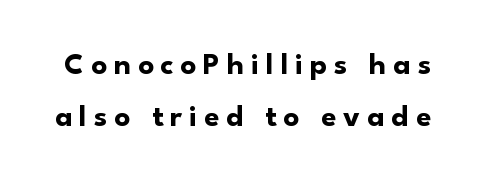
Q: Is the text bold? A: Yes.
Q: Is the text italic (slanted)? A: No, it is upright.
Q: Is the typeface a serif or a sans-serif typeface? A: Sans-serif.
Q: Is the text underlined? A: No.
Q: Is the spacing between letters normal or unusually wide? A: Unusually wide.
Q: Is the spacing between lines tight, normal or loose? A: Normal.
Q: Width (condensed, normal, or wide)? A: Normal.
Q: Stroke contrast? A: Low.
Q: x-height? A: Small.
Q: Monospaced? A: No.
